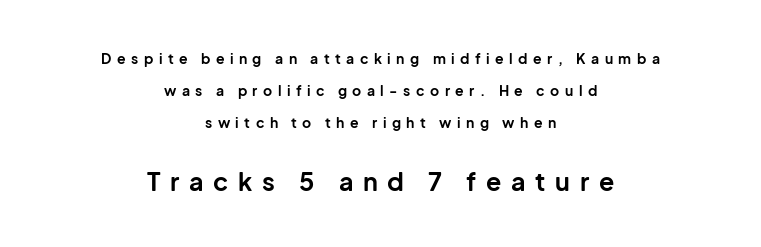
Q: Is the text bold? A: Yes.
Q: Is the text italic (slanted)? A: No, it is upright.
Q: Is the text underlined? A: No.
Q: How is the paragraph aligned? A: Centered.
Q: Is the spacing between letters normal or unusually wide? A: Unusually wide.
Q: Is the spacing between lines tight, normal or loose? A: Loose.
Q: Which block of text is set in a larger size, the first (top) or the second (bottom)? A: The second (bottom) one.
